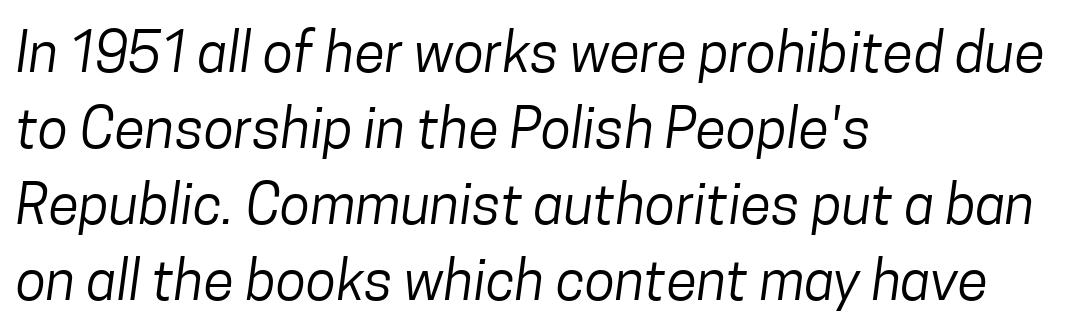
Q: Is the text bold? A: No.
Q: Is the typeface a serif or a sans-serif typeface? A: Sans-serif.
Q: Is the text underlined? A: No.
Q: How is the paragraph aligned? A: Left-aligned.
Q: Is the spacing between letters normal or unusually wide? A: Normal.
Q: Is the spacing between lines tight, normal or loose? A: Normal.
Q: Width (condensed, normal, or wide)? A: Condensed.
Q: Stroke contrast? A: Low.
Q: x-height? A: Medium.
Q: Monospaced? A: No.
